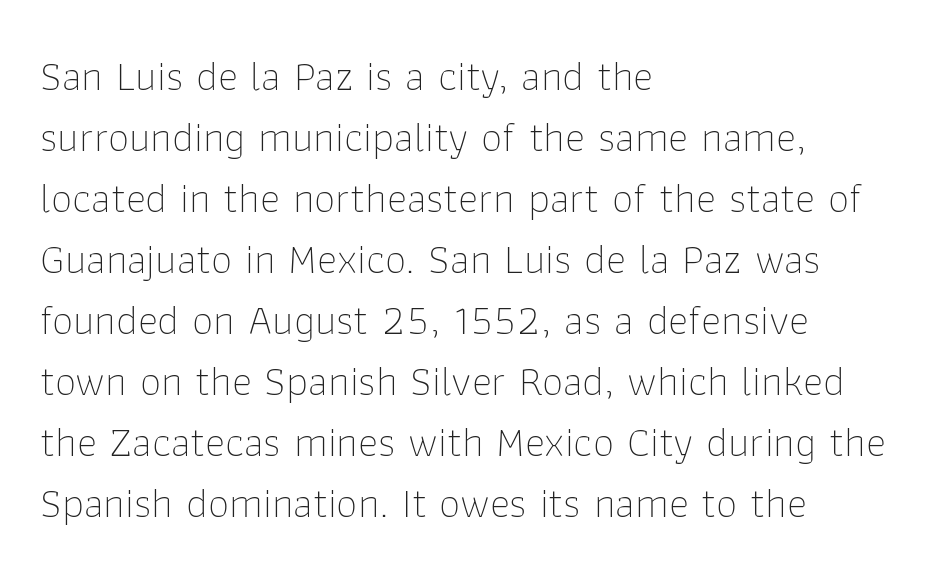
{"serif": "no", "italic": "no", "bold": "no", "weight": "thin", "width": "normal", "stroke_contrast": "low", "x_height": "medium", "monospaced": "no", "underline": "no", "align": "left", "line_spacing": "normal", "line_spacing_ratio": 1.42, "letter_spacing": "normal", "letter_spacing_em": 0.0, "glyph_px": 43}
